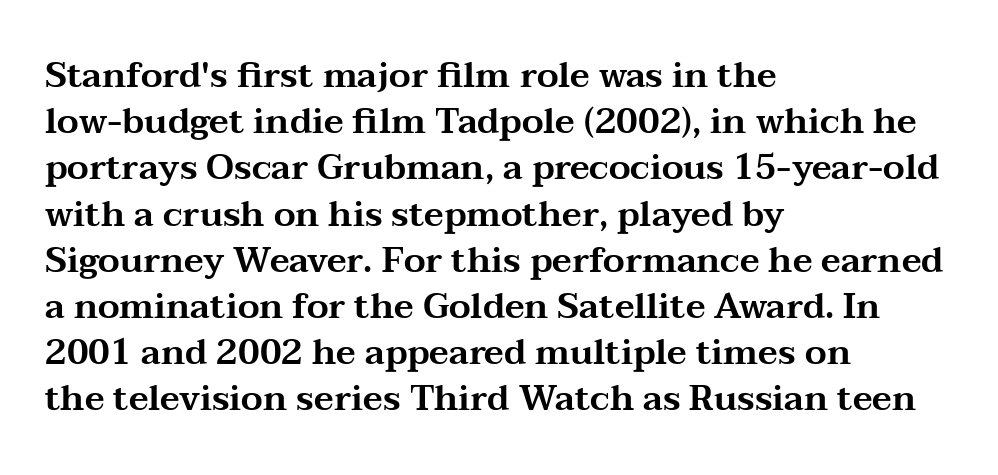
The image shows 35 px wide serif type, upright; set left-aligned, normal line spacing (1.32x), normal letter spacing, not underlined; medium stroke contrast and a medium x-height.
